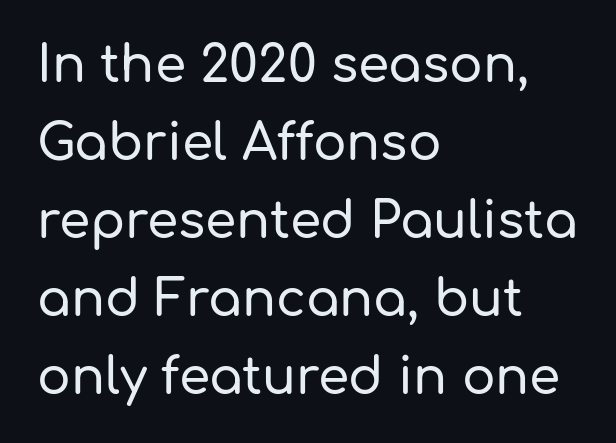
Q: Is the text italic (slanted)? A: No, it is upright.
Q: Is the typeface a serif or a sans-serif typeface? A: Sans-serif.
Q: Is the text underlined? A: No.
Q: How is the paragraph aligned? A: Left-aligned.
Q: Is the spacing between letters normal or unusually wide? A: Normal.
Q: Is the spacing between lines tight, normal or loose? A: Normal.
Q: Width (condensed, normal, or wide)? A: Normal.
Q: Stroke contrast? A: Low.
Q: x-height? A: Medium.
Q: Monospaced? A: No.
